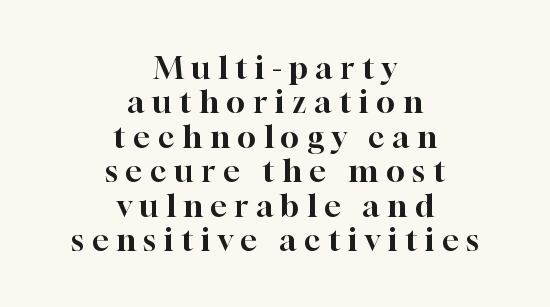
The image shows 31 px serif type, upright; set centered, tight line spacing (1.11x), unusually wide letter spacing (+0.25 em), not underlined; high stroke contrast and a medium x-height.
